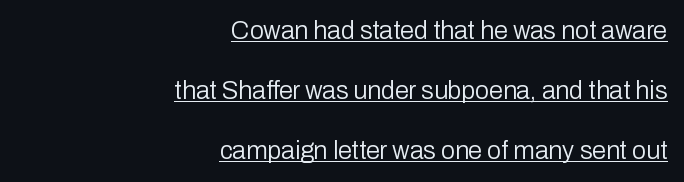
Q: Is the text bold? A: No.
Q: Is the text italic (slanted)? A: No, it is upright.
Q: Is the text underlined? A: Yes.
Q: How is the paragraph aligned? A: Right-aligned.
Q: Is the spacing between letters normal or unusually wide? A: Normal.
Q: Is the spacing between lines tight, normal or loose? A: Loose.
